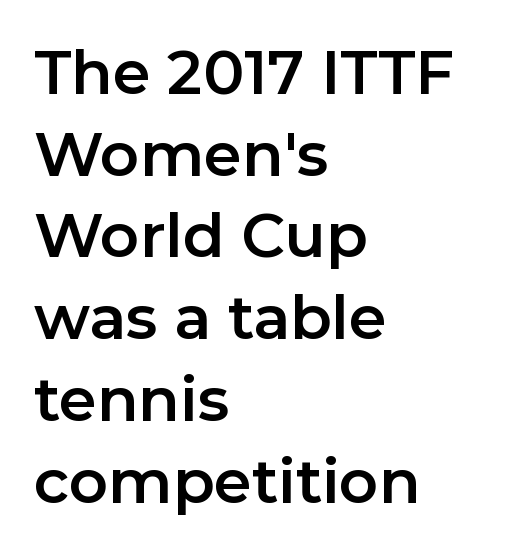
A typesetter would call this proportional, since set widths differ per character. Successive baselines arrive at the customary interval. This sample uses a sans-serif face. Do the letters lean? They stand straight. Which margin do the lines hug? The left one — the right edge is uneven.
